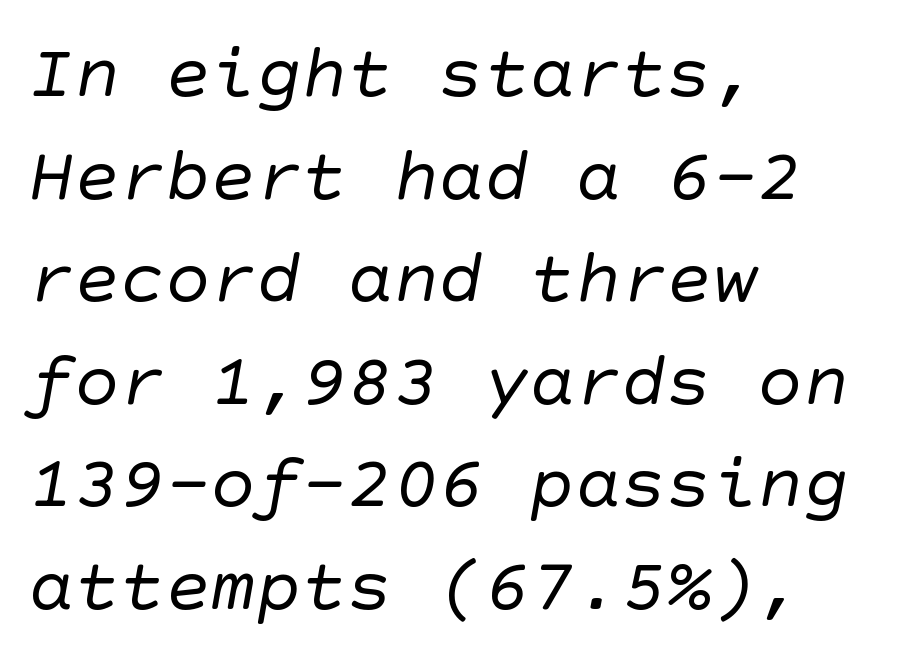
{"serif": "no", "bold": "no", "weight": "regular", "width": "normal", "stroke_contrast": "low", "x_height": "large", "underline": "no", "align": "left", "line_spacing": "normal", "line_spacing_ratio": 1.35, "letter_spacing": "normal", "letter_spacing_em": 0.0, "glyph_px": 76}
